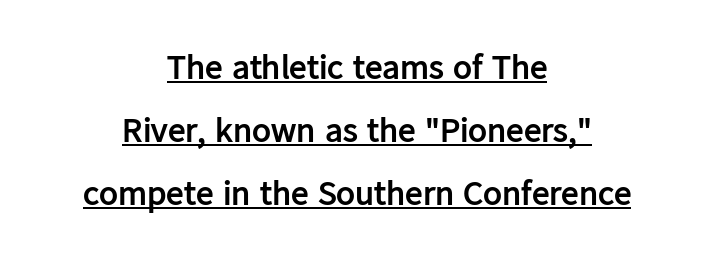
The typesetter chose a symmetrical, centered arrangement here. A rule runs beneath these lines of type. Compared with an ordinary text face, these strokes are far heavier — a full bold. Characters follow at the spacing the type designer built in. In terms of letterform style, serifs are entirely absent.
